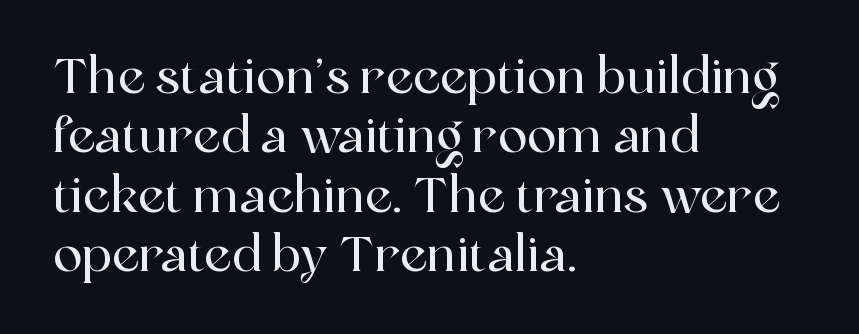
The ragged edge is on the right, which tells us the setting is flush left. Note the varied advance widths — an 'i' is clearly narrower than an 'm'. The glyphs are unaccompanied by any horizontal stroke below them. The line texture is even and compact thanks to regular tracking.
